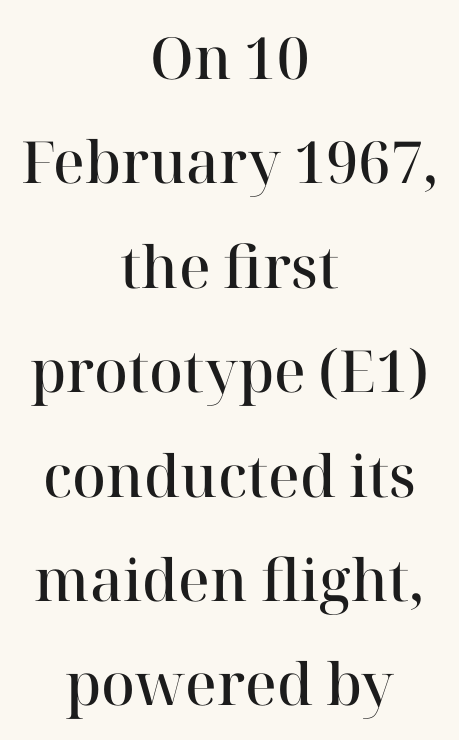
Q: Is the text bold? A: Semi-bold.
Q: Is the text italic (slanted)? A: No, it is upright.
Q: Is the typeface a serif or a sans-serif typeface? A: Serif.
Q: Is the text underlined? A: No.
Q: How is the paragraph aligned? A: Centered.
Q: Is the spacing between letters normal or unusually wide? A: Normal.
Q: Width (condensed, normal, or wide)? A: Normal.
Q: Stroke contrast? A: High.
Q: x-height? A: Medium.
Q: Monospaced? A: No.
